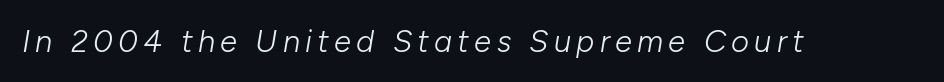
Q: Is the text bold? A: No.
Q: Is the text italic (slanted)? A: Yes, it leans right by about 10 degrees.
Q: Is the text underlined? A: No.
Q: Width (condensed, normal, or wide)? A: Normal.
Q: Stroke contrast? A: Low.
Q: x-height? A: Medium.
Q: Monospaced? A: No.
